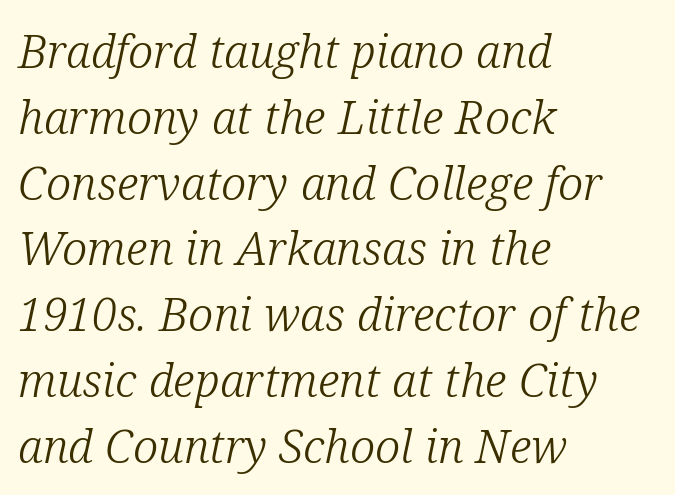
The image shows 46 px light serif type, italic (leaning right); set left-aligned, normal line spacing (1.43x), normal letter spacing, not underlined; low stroke contrast and a medium x-height.
